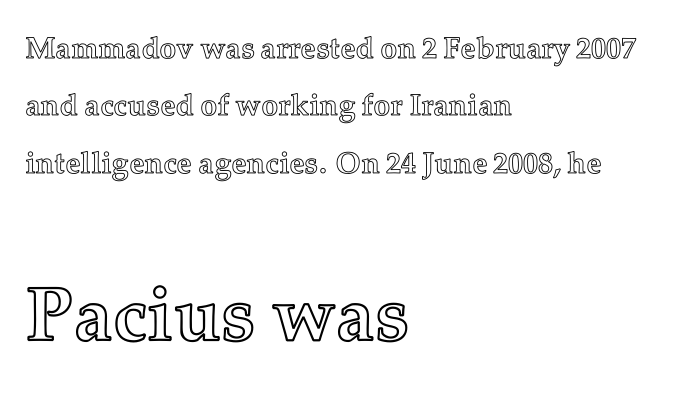
Q: Is the text italic (slanted)? A: No, it is upright.
Q: Is the text underlined? A: No.
Q: How is the paragraph aligned? A: Left-aligned.
Q: Is the spacing between letters normal or unusually wide? A: Normal.
Q: Is the spacing between lines tight, normal or loose? A: Loose.
Q: Which block of text is set in a larger size, the first (top) or the second (bottom)? A: The second (bottom) one.
Q: Width (condensed, normal, or wide)? A: Normal.
Q: x-height? A: Medium.
Q: Monospaced? A: No.
